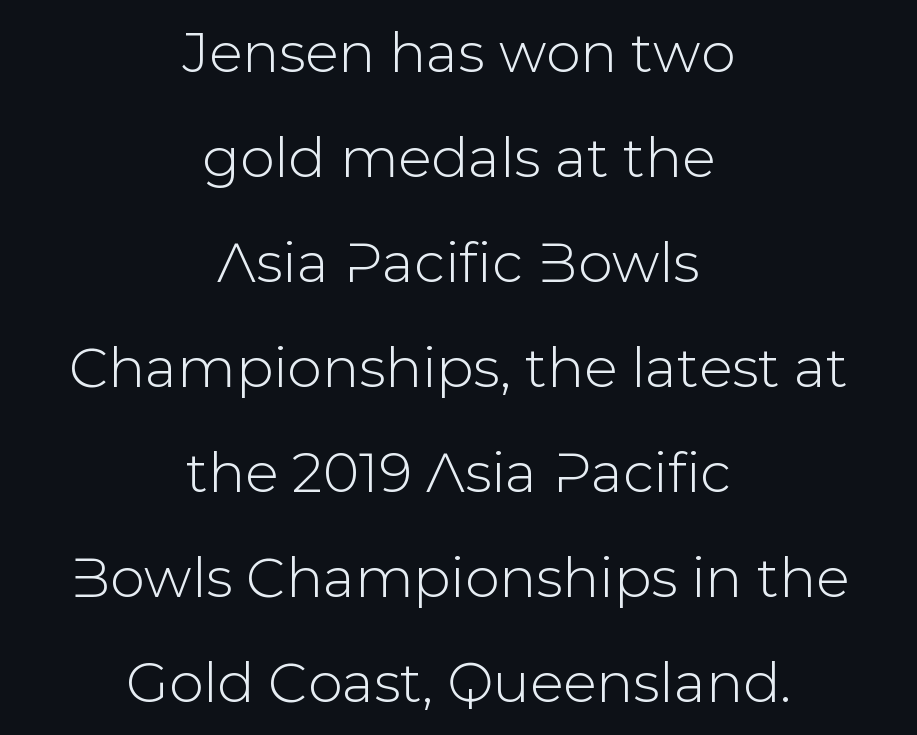
The image shows 55 px sans-serif type, upright; set centered, loose line spacing (1.91x), normal letter spacing, not underlined; low stroke contrast and a medium x-height.
